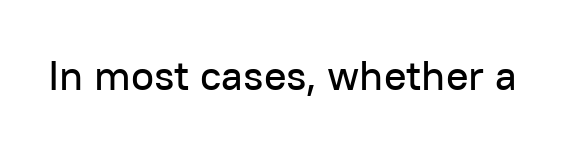
Is there any slant? The stems are plumb. Default kerning and tracking; the words read as compact shapes. Think of a printed novel: that variable character pitch is what you see here. You can tell from the bare stems that sans-serif type was used. Descenders are the only things crossing below the line.
